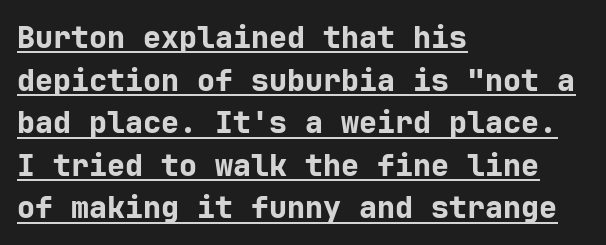
{"serif": "no", "italic": "no", "bold": "yes", "weight": "bold", "width": "normal", "stroke_contrast": "low", "x_height": "medium", "underline": "yes", "align": "left", "line_spacing": "normal", "line_spacing_ratio": 1.42, "letter_spacing": "normal", "letter_spacing_em": 0.0, "glyph_px": 30}
